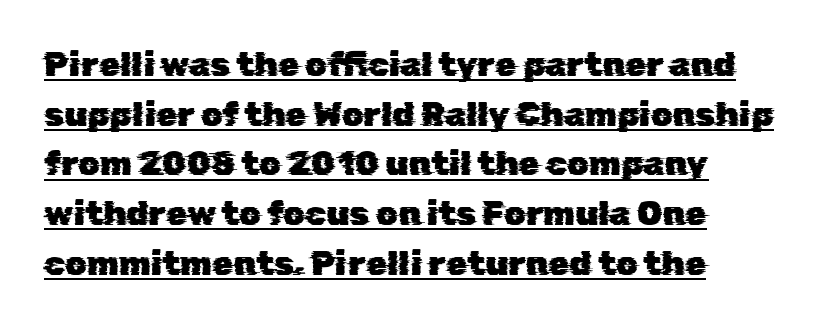
The image shows 34 px sans-serif type; set left-aligned, normal line spacing (1.46x), normal letter spacing, underlined; low stroke contrast and a medium x-height.
